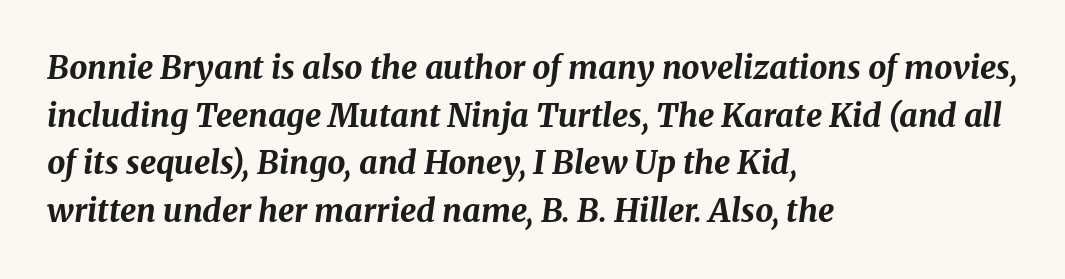
{"italic": "yes", "lean": "right", "slant_degrees": 8, "bold": "yes", "weight": "bold", "width": "normal", "stroke_contrast": "medium", "x_height": "medium", "monospaced": "no", "underline": "no", "align": "left", "line_spacing": "normal", "line_spacing_ratio": 1.49, "letter_spacing": "normal", "letter_spacing_em": 0.0, "glyph_px": 32}
